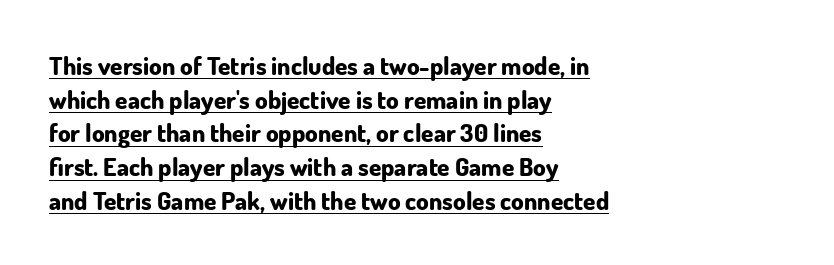
Q: Is the text bold? A: Yes.
Q: Is the text italic (slanted)? A: No, it is upright.
Q: Is the text underlined? A: Yes.
Q: How is the paragraph aligned? A: Left-aligned.
Q: Is the spacing between letters normal or unusually wide? A: Normal.
Q: Is the spacing between lines tight, normal or loose? A: Normal.
